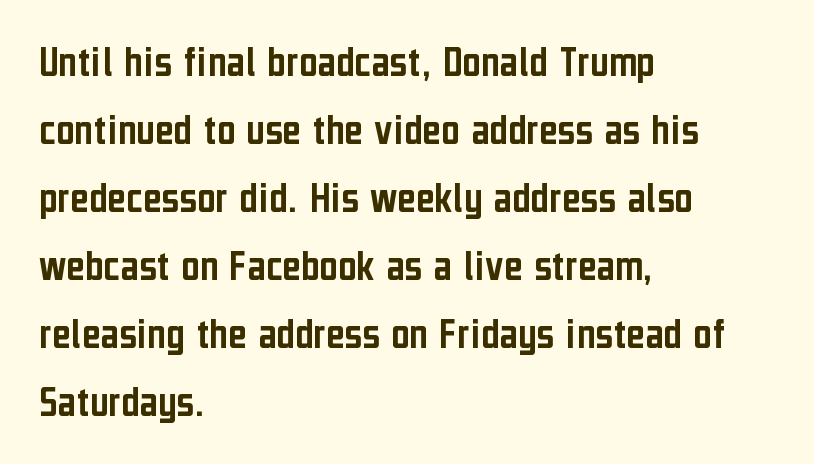
Honestly, there is no underline to notice here at all. The type family on display is of the sans-serif kind. Each letter keeps its own natural width here, so spacing adapts to shape. The space between consecutive lines is moderate. Compared with a centered layout, this one pins lines to the left instead.
